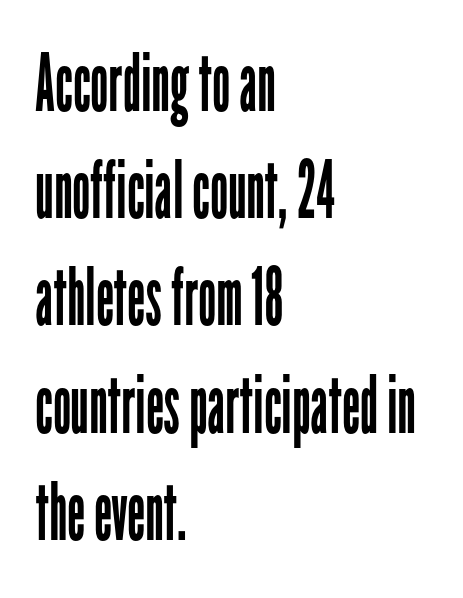
Q: Is the text bold? A: No.
Q: Is the text italic (slanted)? A: No, it is upright.
Q: Is the typeface a serif or a sans-serif typeface? A: Sans-serif.
Q: Is the text underlined? A: No.
Q: How is the paragraph aligned? A: Left-aligned.
Q: Is the spacing between letters normal or unusually wide? A: Normal.
Q: Is the spacing between lines tight, normal or loose? A: Normal.
Q: Width (condensed, normal, or wide)? A: Condensed.
Q: Stroke contrast? A: Low.
Q: x-height? A: Medium.
Q: Monospaced? A: No.
